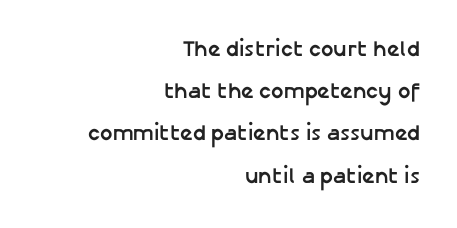
Q: Is the text bold? A: Yes.
Q: Is the text italic (slanted)? A: No, it is upright.
Q: Is the text underlined? A: No.
Q: How is the paragraph aligned? A: Right-aligned.
Q: Is the spacing between letters normal or unusually wide? A: Normal.
Q: Is the spacing between lines tight, normal or loose? A: Loose.
